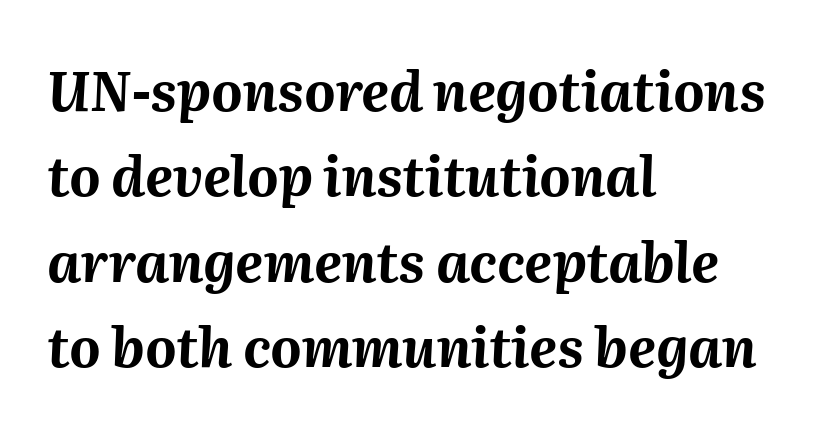
Q: Is the text bold? A: Yes.
Q: Is the text italic (slanted)? A: Yes, it leans right by about 2 degrees.
Q: Is the text underlined? A: No.
Q: How is the paragraph aligned? A: Left-aligned.
Q: Is the spacing between letters normal or unusually wide? A: Normal.
Q: Is the spacing between lines tight, normal or loose? A: Normal.
Q: Width (condensed, normal, or wide)? A: Normal.
Q: Stroke contrast? A: Medium.
Q: x-height? A: Medium.
Q: Monospaced? A: No.
